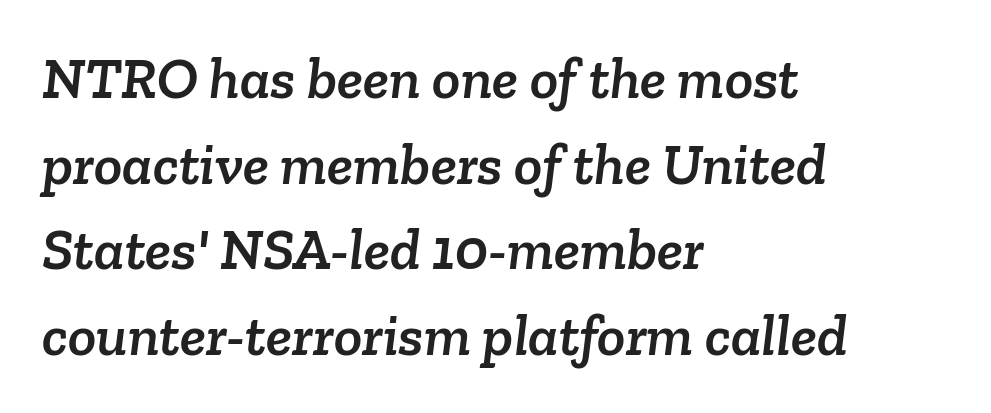
Q: Is the typeface a serif or a sans-serif typeface? A: Serif.
Q: Is the text underlined? A: No.
Q: How is the paragraph aligned? A: Left-aligned.
Q: Is the spacing between letters normal or unusually wide? A: Normal.
Q: Is the spacing between lines tight, normal or loose? A: Normal.
Q: Width (condensed, normal, or wide)? A: Normal.
Q: Stroke contrast? A: Low.
Q: x-height? A: Medium.
Q: Monospaced? A: No.
